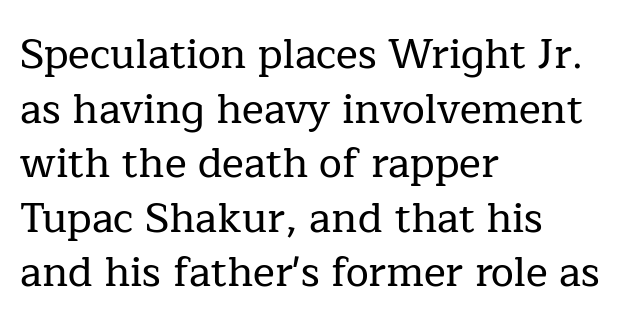
{"serif": "yes", "italic": "no", "width": "normal", "stroke_contrast": "low", "x_height": "medium", "monospaced": "no", "underline": "no", "align": "left", "line_spacing": "normal", "line_spacing_ratio": 1.33, "letter_spacing": "normal", "letter_spacing_em": 0.0, "glyph_px": 41}
